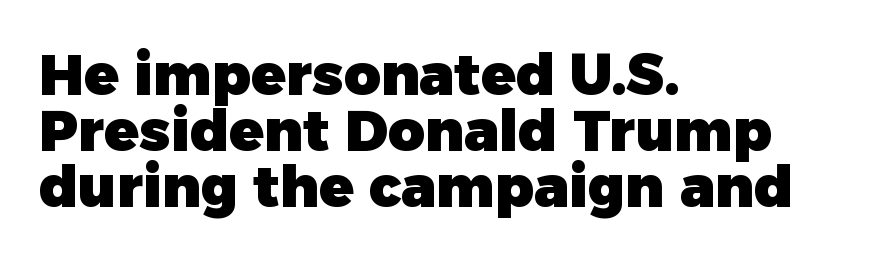
The image shows 57 px heavy sans-serif type, upright; set left-aligned, tight line spacing (0.98x), normal letter spacing, not underlined; low stroke contrast and a medium x-height.
